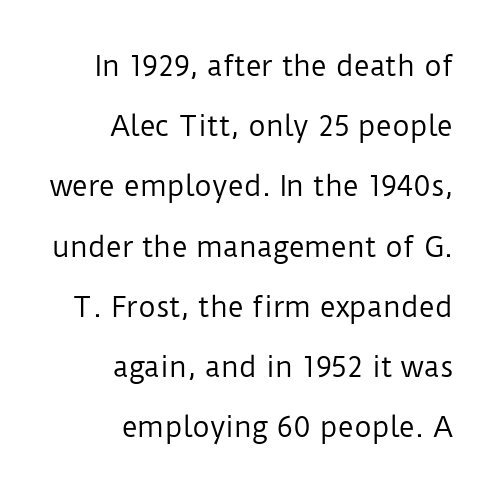
The horizontal fit of the characters is conventional and even. The compositor pushed each line to the right boundary. Italic: no, the glyphs are upright roman. The specimen omits any rule beneath the text block's lines. Weight: regular or lighter.
